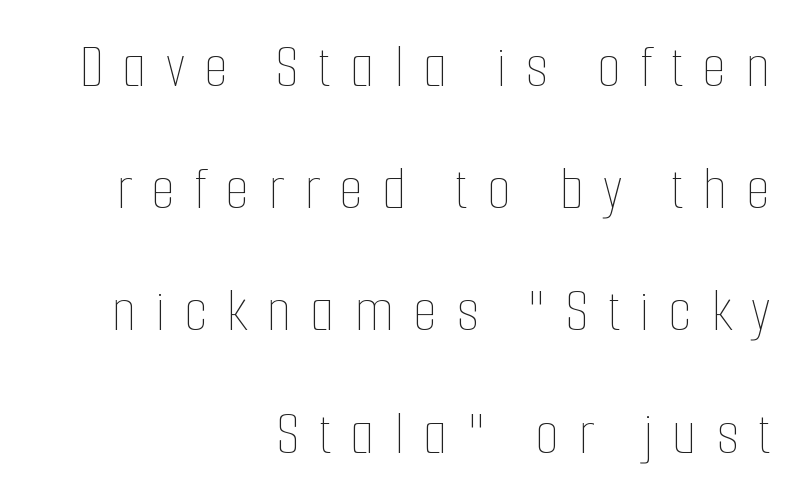
{"italic": "no", "bold": "no", "weight": "thin", "width": "condensed", "stroke_contrast": "low", "x_height": "medium", "monospaced": "no", "underline": "no", "align": "right", "line_spacing": "loose", "line_spacing_ratio": 1.94, "letter_spacing": "wide", "letter_spacing_em": 0.3, "glyph_px": 63}
